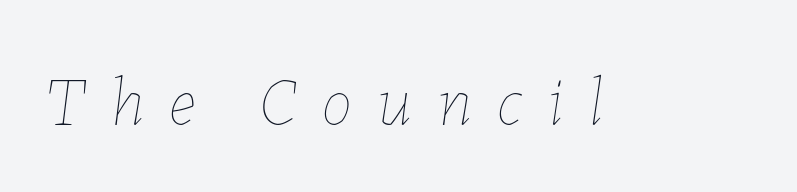
The image shows 69 px thin type, italic (leaning right); set unusually wide letter spacing (+0.37 em), not underlined; low stroke contrast and a medium x-height.
